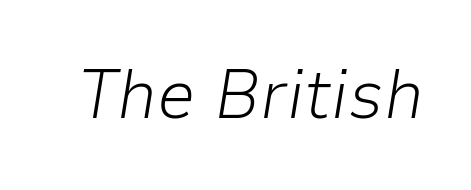
The image shows 70 px light type, italic (leaning right); set normal letter spacing, not underlined; low stroke contrast and a medium x-height.
